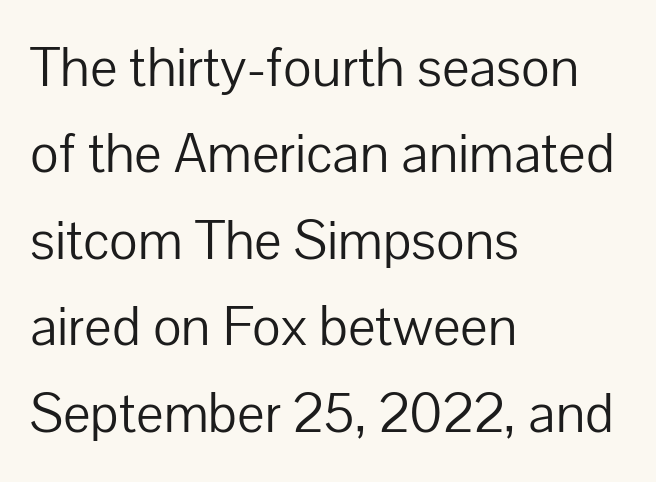
Q: Is the text bold? A: No.
Q: Is the text italic (slanted)? A: No, it is upright.
Q: Is the typeface a serif or a sans-serif typeface? A: Sans-serif.
Q: Is the text underlined? A: No.
Q: How is the paragraph aligned? A: Left-aligned.
Q: Is the spacing between letters normal or unusually wide? A: Normal.
Q: Is the spacing between lines tight, normal or loose? A: Normal.
Q: Width (condensed, normal, or wide)? A: Normal.
Q: Stroke contrast? A: Low.
Q: x-height? A: Medium.
Q: Monospaced? A: No.
